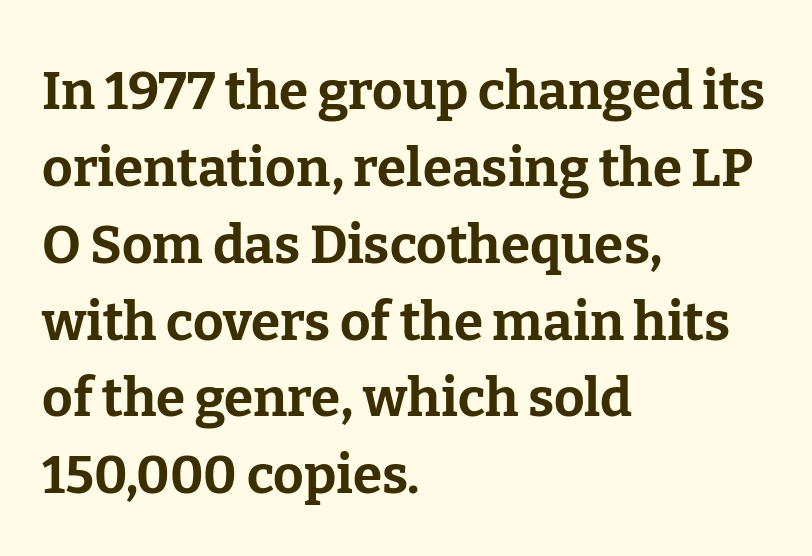
Q: Is the text bold? A: Yes.
Q: Is the text italic (slanted)? A: No, it is upright.
Q: Is the typeface a serif or a sans-serif typeface? A: Serif.
Q: Is the text underlined? A: No.
Q: How is the paragraph aligned? A: Left-aligned.
Q: Is the spacing between letters normal or unusually wide? A: Normal.
Q: Is the spacing between lines tight, normal or loose? A: Normal.
Q: Width (condensed, normal, or wide)? A: Normal.
Q: Stroke contrast? A: Low.
Q: x-height? A: Medium.
Q: Monospaced? A: No.
